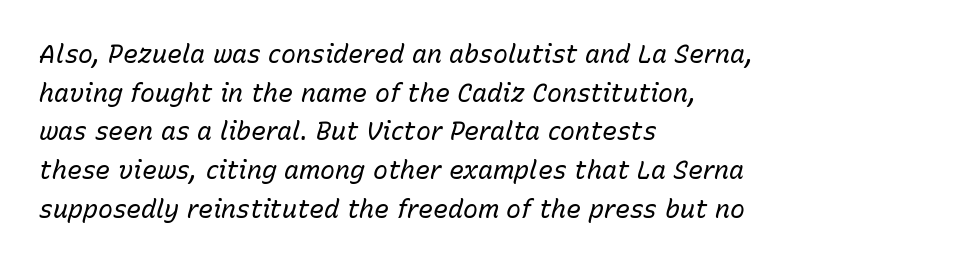
Q: Is the text bold? A: No.
Q: Is the text italic (slanted)? A: Yes, it leans right by about 15 degrees.
Q: Is the text underlined? A: No.
Q: How is the paragraph aligned? A: Left-aligned.
Q: Is the spacing between letters normal or unusually wide? A: Normal.
Q: Is the spacing between lines tight, normal or loose? A: Normal.
